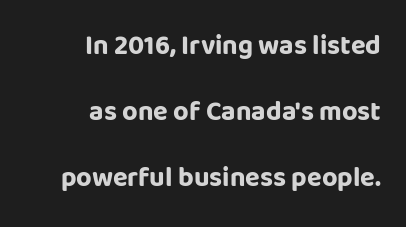
{"italic": "no", "bold": "yes", "underline": "no", "align": "right", "line_spacing": "loose", "line_spacing_ratio": 2.45, "letter_spacing": "normal", "letter_spacing_em": 0.0, "glyph_px": 27}
